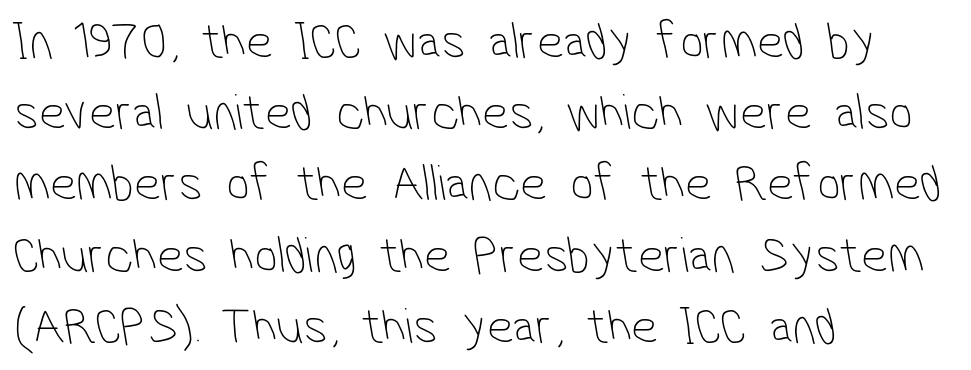
The image shows 52 px thin, condensed sans-serif type; set left-aligned, normal line spacing (1.37x), normal letter spacing, not underlined; low stroke contrast and a medium x-height.
